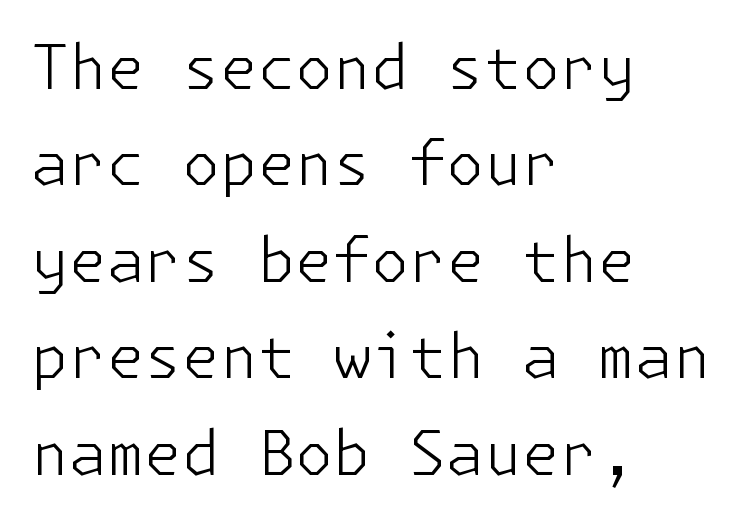
{"serif": "no", "italic": "no", "bold": "no", "weight": "light", "width": "normal", "stroke_contrast": "low", "x_height": "medium", "underline": "no", "align": "left", "line_spacing": "normal", "line_spacing_ratio": 1.58, "letter_spacing": "normal", "letter_spacing_em": 0.0, "glyph_px": 61}
